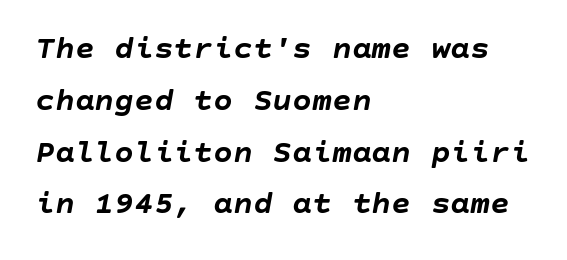
Q: Is the text bold? A: Yes.
Q: Is the text italic (slanted)? A: Yes, it leans right by about 10 degrees.
Q: Is the text underlined? A: No.
Q: How is the paragraph aligned? A: Left-aligned.
Q: Is the spacing between letters normal or unusually wide? A: Normal.
Q: Is the spacing between lines tight, normal or loose? A: Normal.
Q: Width (condensed, normal, or wide)? A: Normal.
Q: Stroke contrast? A: Low.
Q: x-height? A: Large.
